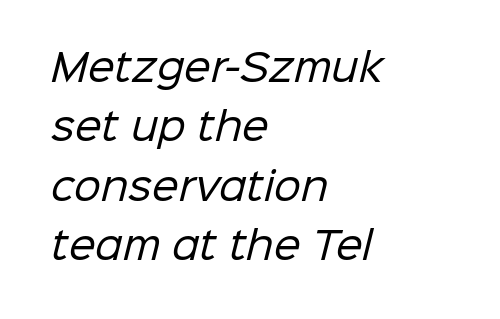
Q: Is the text bold? A: No.
Q: Is the typeface a serif or a sans-serif typeface? A: Sans-serif.
Q: Is the text underlined? A: No.
Q: How is the paragraph aligned? A: Left-aligned.
Q: Is the spacing between letters normal or unusually wide? A: Normal.
Q: Is the spacing between lines tight, normal or loose? A: Normal.
Q: Width (condensed, normal, or wide)? A: Normal.
Q: Stroke contrast? A: Low.
Q: x-height? A: Medium.
Q: Monospaced? A: No.
